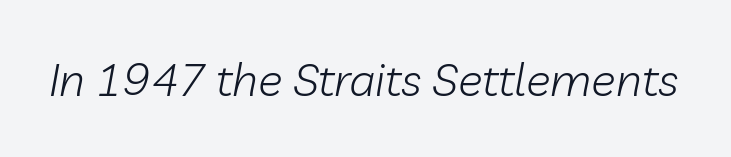
You could not count columns in this text — the font is proportionally spaced. Stem width sits at or under what a default text font uses. Italic: yes, the glyphs are oblique. Does extra space separate the letters? No, they use regular spacing. The strip under each line holds only bare page.
